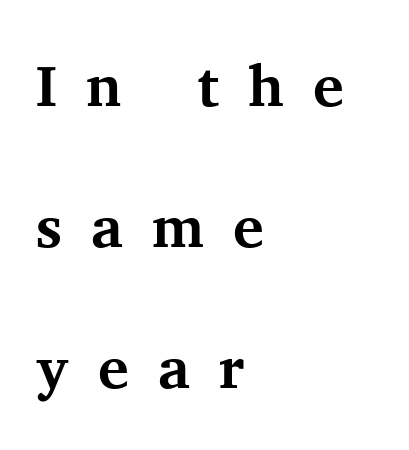
The image shows 58 px bold serif type, upright; set left-aligned, loose line spacing (2.43x), unusually wide letter spacing (+0.5 em), not underlined; medium stroke contrast and a medium x-height.
